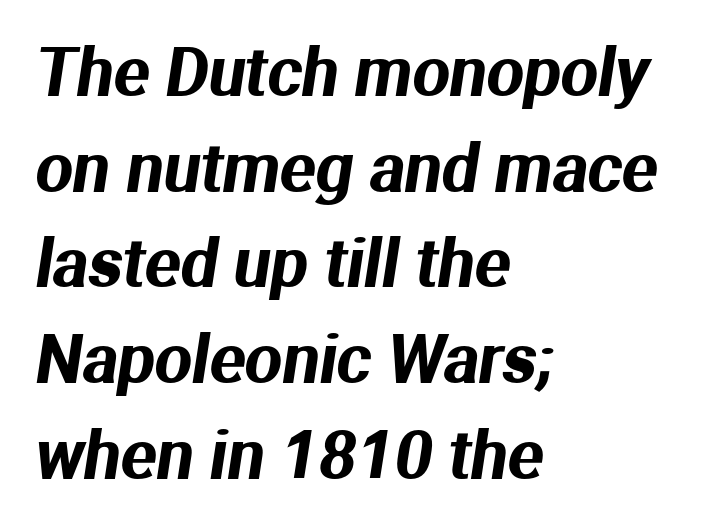
{"serif": "no", "width": "normal", "stroke_contrast": "medium", "x_height": "medium", "monospaced": "no", "underline": "no", "align": "left", "line_spacing": "normal", "line_spacing_ratio": 1.45, "letter_spacing": "normal", "letter_spacing_em": 0.0, "glyph_px": 66}
